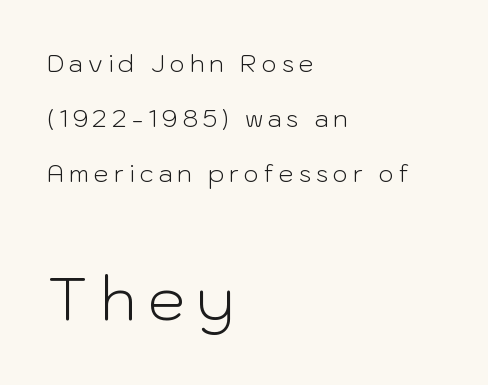
The image shows 59 px light sans-serif type, upright; set left-aligned, loose line spacing (2.29x), unusually wide letter spacing (+0.2 em), not underlined; the second (bottom) block is 2.46x larger; low stroke contrast and a medium x-height.
